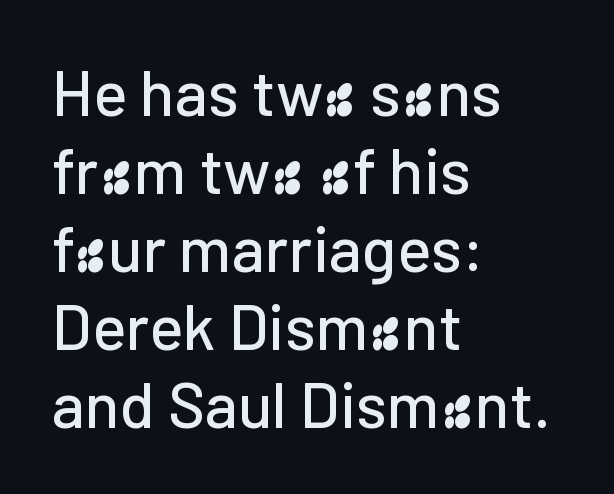
The image shows 64 px sans-serif type, upright; set left-aligned, line spacing 1.22x, normal letter spacing, not underlined; low stroke contrast and a medium x-height.
